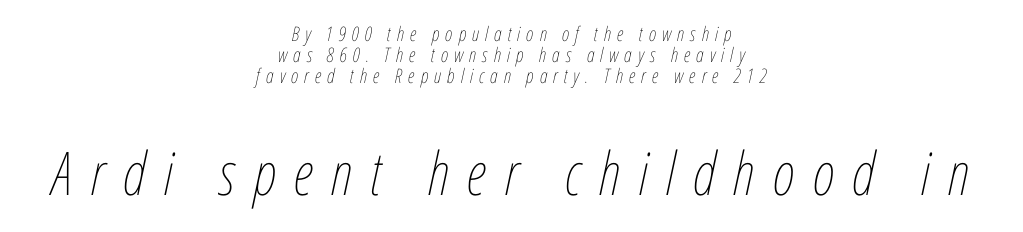
The image shows 60 px thin, condensed type, italic (leaning right); set centered, tight line spacing (1.05x), unusually wide letter spacing (+0.3 em), not underlined; the second (bottom) block is 3.0x larger; low stroke contrast and a medium x-height.
